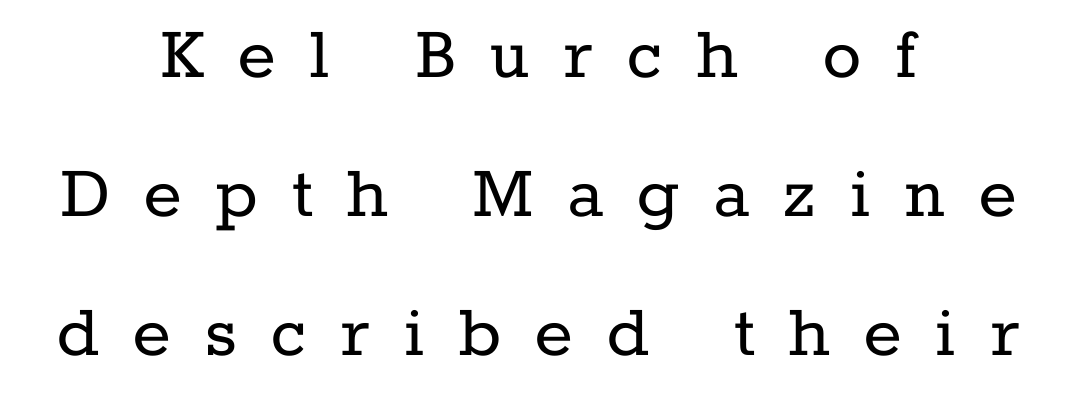
The image shows 80 px regular-weight serif type, upright; set centered, line spacing 1.74x, unusually wide letter spacing (+0.43 em), not underlined; low stroke contrast and a medium x-height.
